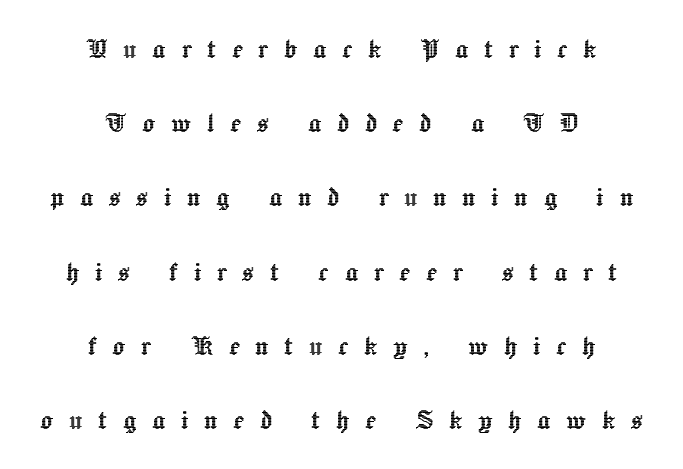
{"italic": "no", "width": "normal", "x_height": "medium", "monospaced": "no", "underline": "no", "align": "center", "line_spacing": "loose", "line_spacing_ratio": 2.32, "letter_spacing": "wide", "letter_spacing_em": 0.49, "glyph_px": 32}
